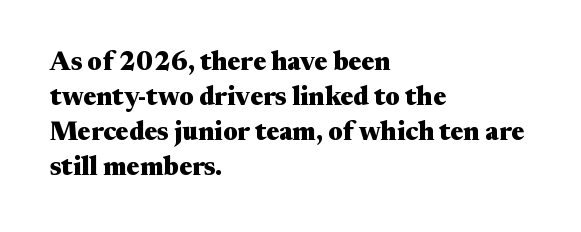
The baseline area is clear. The lines in this sample share a left origin and differ only in where they stop. The type is set solid horizontally, with unmodified tracking. Compared with typical paragraphs, the rows here are spaced about the same. Thick stems and heavy bowls — unmistakably bold. Ascenders rise straight up at ninety degrees.
